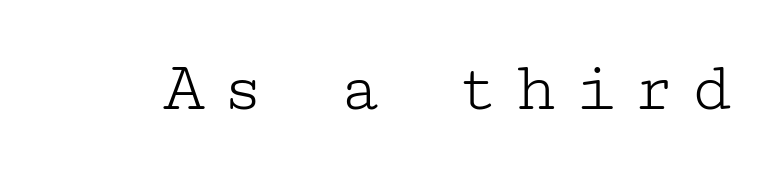
{"serif": "yes", "italic": "no", "bold": "no", "weight": "light", "width": "wide", "stroke_contrast": "low", "x_height": "medium", "underline": "no", "letter_spacing": "wide", "letter_spacing_em": 0.21, "glyph_px": 72}
